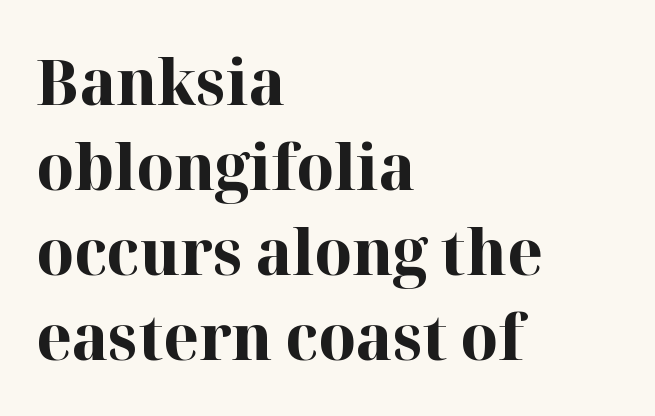
Q: Is the text bold? A: Yes.
Q: Is the text italic (slanted)? A: No, it is upright.
Q: Is the typeface a serif or a sans-serif typeface? A: Serif.
Q: Is the text underlined? A: No.
Q: How is the paragraph aligned? A: Left-aligned.
Q: Is the spacing between letters normal or unusually wide? A: Normal.
Q: Is the spacing between lines tight, normal or loose? A: Normal.
Q: Width (condensed, normal, or wide)? A: Normal.
Q: Stroke contrast? A: High.
Q: x-height? A: Medium.
Q: Monospaced? A: No.
